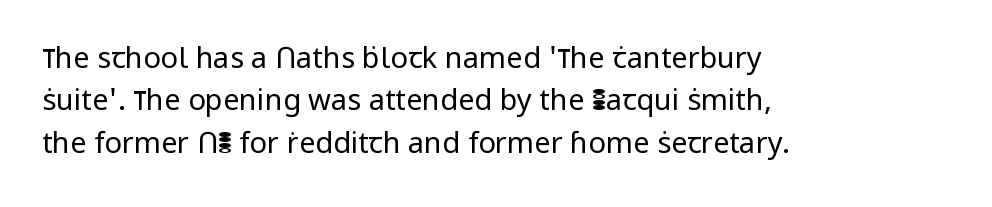
Quick note: not italic, upright. Nobody touched the tracking dial on this one. Teacher's note: observe the even left margin — that is flush-left alignment. No heavy texture on the line: the type isn't bold. Serifs: no, the terminals of the letterforms are clean. Each letter keeps its own natural width here, so spacing adapts to shape.
